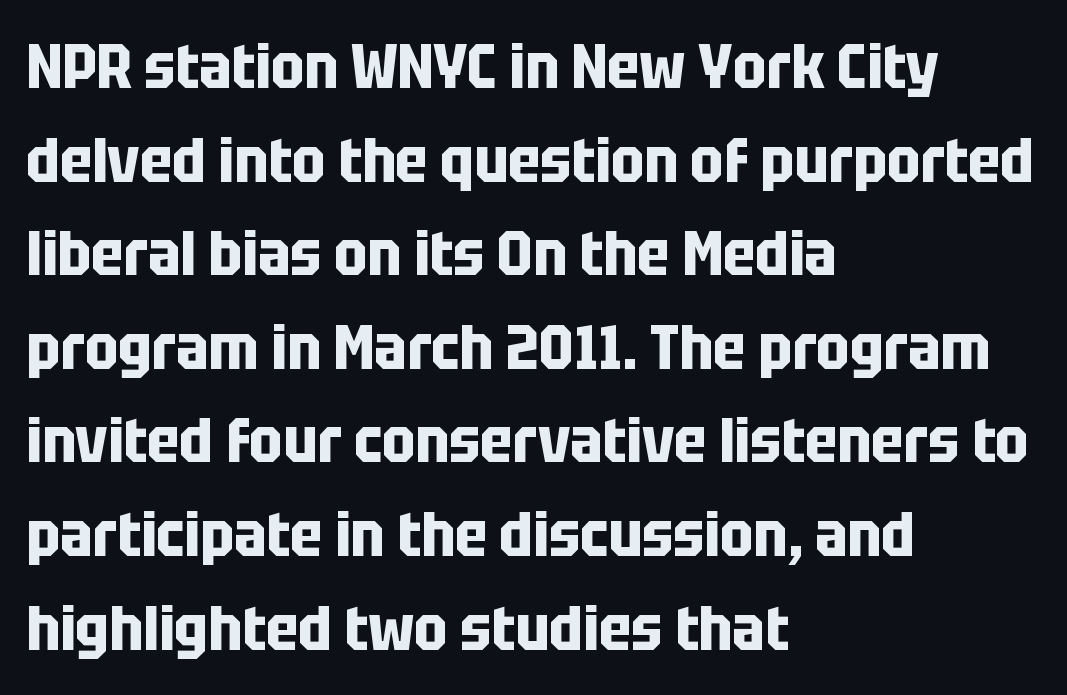
{"serif": "no", "italic": "no", "bold": "yes", "weight": "bold", "width": "condensed", "stroke_contrast": "low", "x_height": "large", "monospaced": "no", "underline": "no", "align": "left", "line_spacing": "normal", "line_spacing_ratio": 1.51, "letter_spacing": "normal", "letter_spacing_em": 0.0, "glyph_px": 62}
